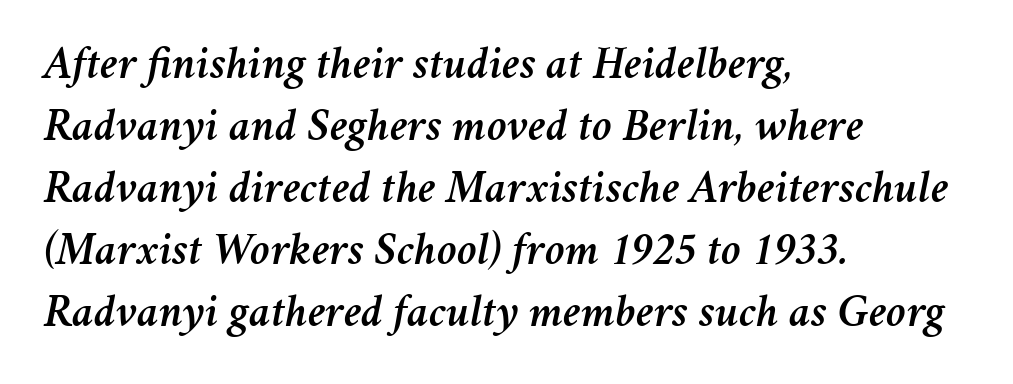
Q: Is the text italic (slanted)? A: Yes, it leans right by about 11 degrees.
Q: Is the text underlined? A: No.
Q: How is the paragraph aligned? A: Left-aligned.
Q: Is the spacing between letters normal or unusually wide? A: Normal.
Q: Is the spacing between lines tight, normal or loose? A: Normal.
Q: Width (condensed, normal, or wide)? A: Normal.
Q: Stroke contrast? A: Medium.
Q: x-height? A: Medium.
Q: Monospaced? A: No.
